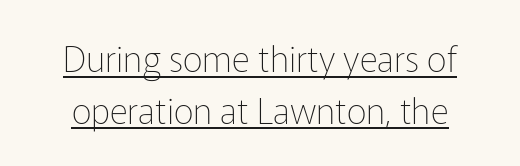
Q: Is the text bold? A: No.
Q: Is the text italic (slanted)? A: No, it is upright.
Q: Is the typeface a serif or a sans-serif typeface? A: Sans-serif.
Q: Is the text underlined? A: Yes.
Q: Is the spacing between letters normal or unusually wide? A: Normal.
Q: Is the spacing between lines tight, normal or loose? A: Normal.
Q: Width (condensed, normal, or wide)? A: Normal.
Q: Stroke contrast? A: Low.
Q: x-height? A: Medium.
Q: Monospaced? A: No.
